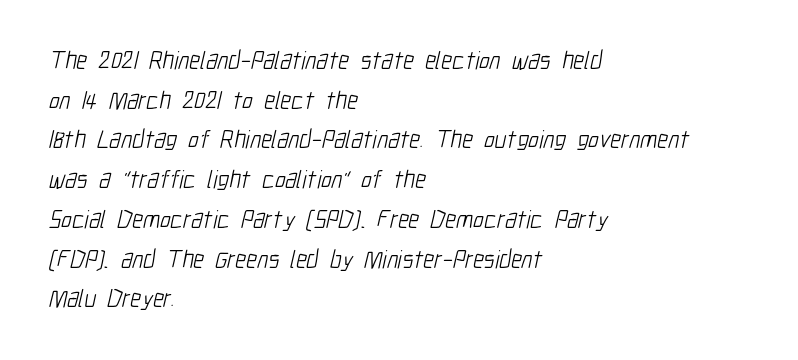
Short and long lines alike share a common starting point at left. Letters have the restrained weight of plain body copy at most. The passage shown stacks its lines at a standard gap. Default kerning and tracking; the words read as compact shapes. Any mark beneath the type? The region is blank.
